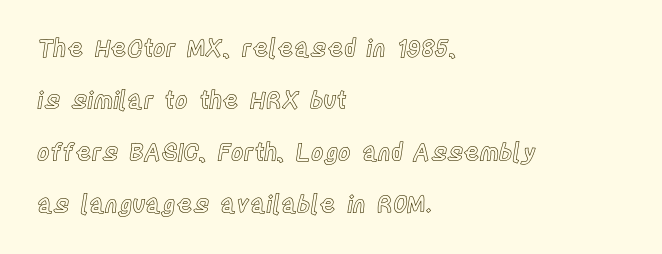
Honestly, the rows look like they've been pulled way apart. Words appear dense and cohesive because spacing is normal. These lines stack with their left ends in a neat column. Clear beneath every line of the passage.
